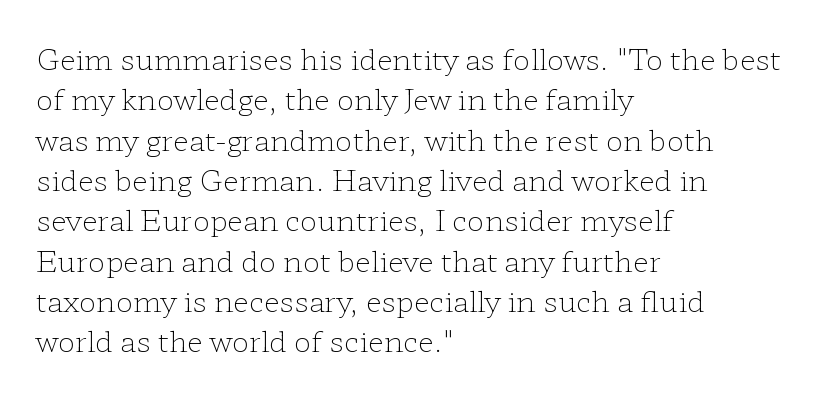
Compared with a centered layout, this one pins lines to the left instead. The line-height multiplier appears to be the usual default. The typography opts for an upright posture over an oblique one. Tracking here is standard; glyphs follow each other at the usual distance. Old-style or modern, the face here clearly has serifs.
